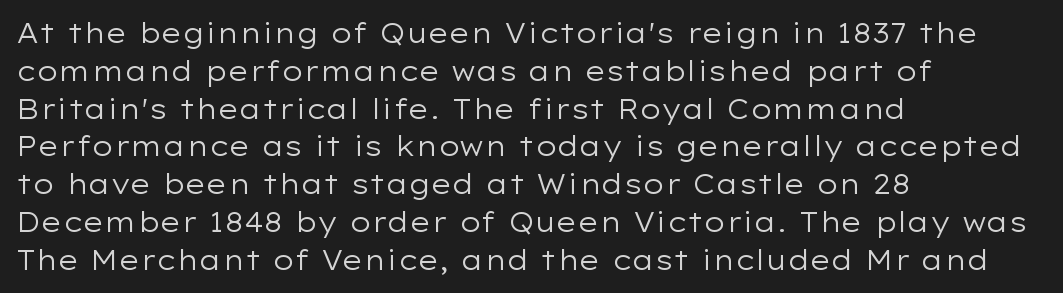
Short note: letters normally spaced. These lines are set flush left with a ragged right edge. The passage shown is not bold in any degree. Rows of type keep a routine distance in the vertical direction. This is the regular roman posture of the typeface.
